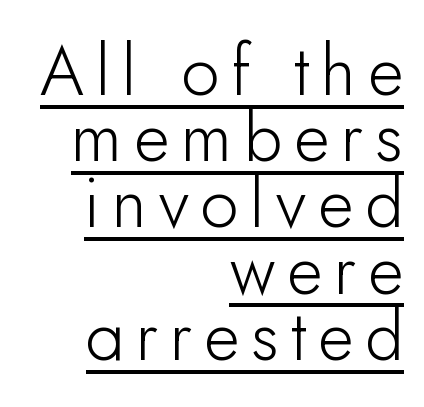
The image shows 69 px sans-serif type, upright; set right-aligned, tight line spacing (0.96x), underlined; low stroke contrast and a small x-height.
